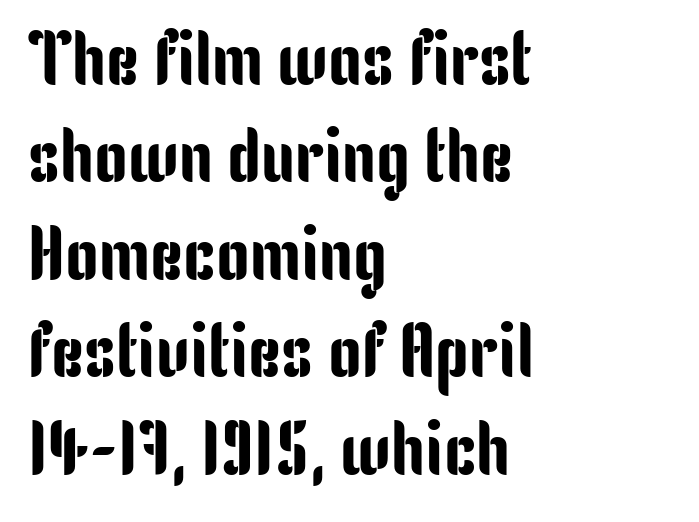
{"serif": "no", "italic": "no", "width": "condensed", "stroke_contrast": "low", "x_height": "medium", "monospaced": "no", "underline": "no", "align": "left", "line_spacing": "normal", "line_spacing_ratio": 1.3, "letter_spacing": "normal", "letter_spacing_em": 0.0, "glyph_px": 75}
